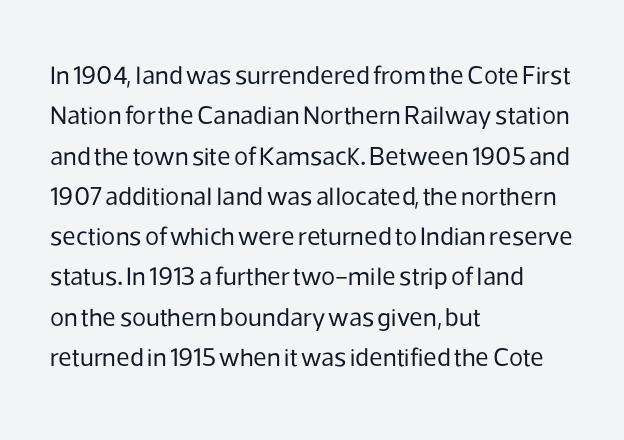
Q: Is the text bold? A: No.
Q: Is the text italic (slanted)? A: No, it is upright.
Q: Is the text underlined? A: No.
Q: How is the paragraph aligned? A: Left-aligned.
Q: Is the spacing between letters normal or unusually wide? A: Normal.
Q: Is the spacing between lines tight, normal or loose? A: Normal.
